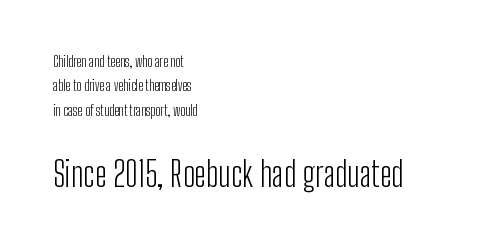
The image shows 34 px light, condensed sans-serif type, upright; set left-aligned, line spacing 1.74x, normal letter spacing, not underlined; the second (bottom) block is 2.43x larger; low stroke contrast and a medium x-height.
